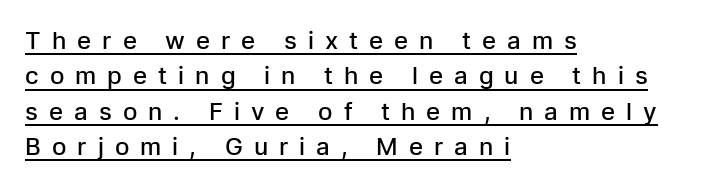
Ordinary non-slanted type is in use. In terms of weight, the rendering is demibold, just under bold. Underlining? Definitely there. Loose tracking; the words dissolve into strings of separated letters.
